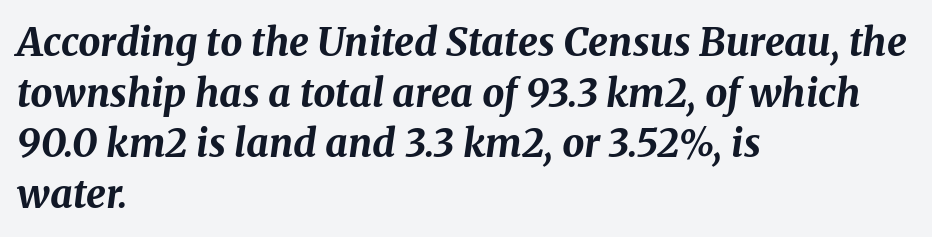
The image shows 39 px bold type, italic (leaning right); set left-aligned, normal line spacing (1.3x), normal letter spacing, not underlined; medium stroke contrast and a medium x-height.
